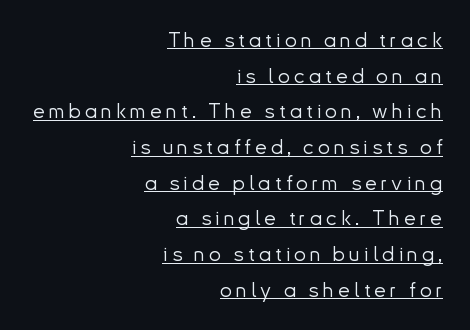
{"italic": "no", "bold": "no", "underline": "yes", "align": "right", "line_spacing": "normal", "line_spacing_ratio": 1.7, "letter_spacing": "wide", "letter_spacing_em": 0.2, "glyph_px": 21}
